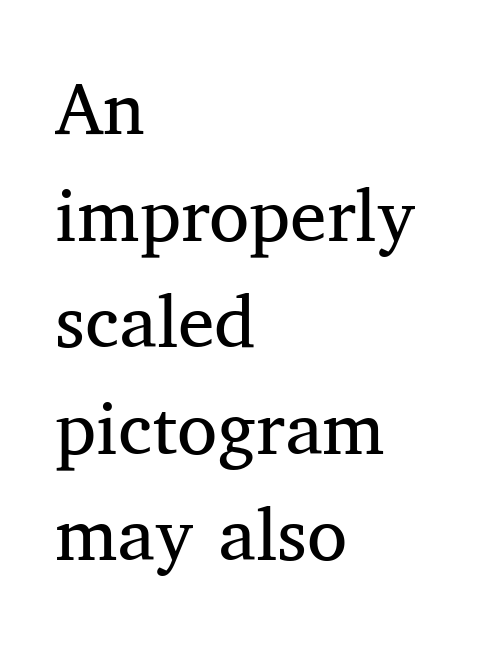
This sample has the flowing, uneven cadence of proportional lettering. A typesetter would mark this as roman, not italic. How would I describe the line gaps? Plain and ordinary. Every row of glyphs begins at an identical x-position on the left. Is this a sans? No — the strokes have serifs. Underline: absent.
